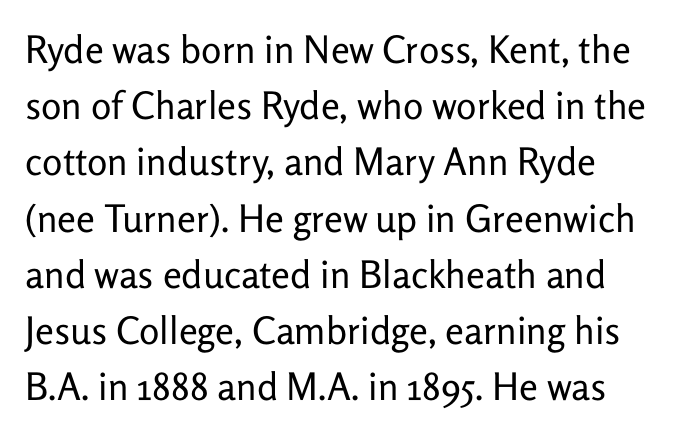
The image shows 38 px regular-weight sans-serif type, upright; set left-aligned, normal line spacing (1.48x), normal letter spacing, not underlined; low stroke contrast and a medium x-height.
